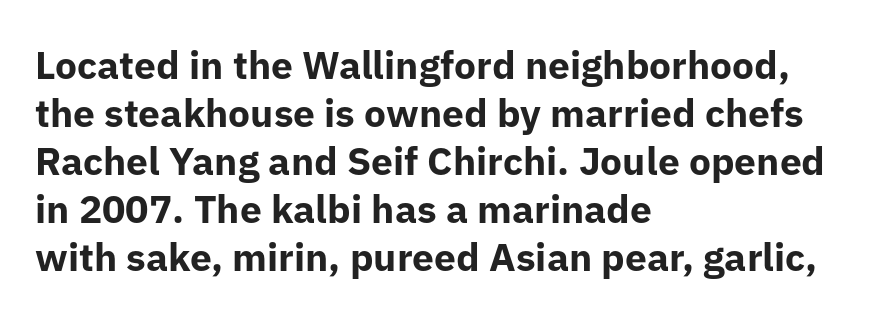
{"serif": "no", "italic": "no", "bold": "yes", "weight": "bold", "width": "normal", "stroke_contrast": "low", "x_height": "medium", "monospaced": "no", "underline": "no", "align": "left", "line_spacing_ratio": 1.23, "letter_spacing": "normal", "letter_spacing_em": 0.0, "glyph_px": 39}
